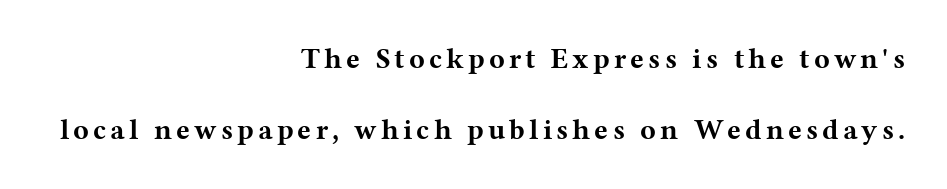
The image shows 29 px bold, wide serif type, upright; set right-aligned, loose line spacing (2.44x), not underlined; medium stroke contrast and a medium x-height.
